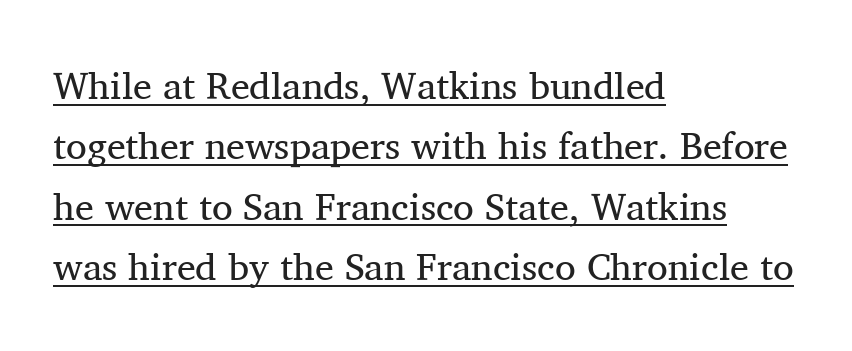
Q: Is the text bold? A: No.
Q: Is the text italic (slanted)? A: No, it is upright.
Q: Is the typeface a serif or a sans-serif typeface? A: Serif.
Q: Is the text underlined? A: Yes.
Q: How is the paragraph aligned? A: Left-aligned.
Q: Is the spacing between letters normal or unusually wide? A: Normal.
Q: Is the spacing between lines tight, normal or loose? A: Normal.
Q: Width (condensed, normal, or wide)? A: Normal.
Q: Stroke contrast? A: Medium.
Q: x-height? A: Medium.
Q: Monospaced? A: No.
